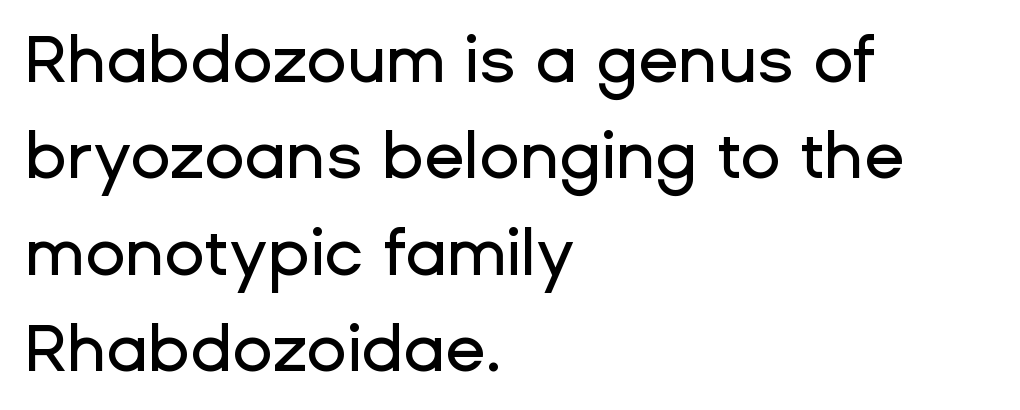
Nope, no serifs anywhere on these letters. This rendering features lettering with no underline. What's the leading like? Ordinary, nothing unusual. Alignment: flush left.
